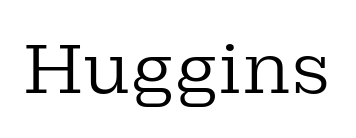
Descender tails drop into unmarked territory. The glyphs in this specimen are seriffed. The letters look calm and open, with moderate or lighter stems. The face used here is proportionally spaced, like ordinary book or web type. Between one letter and the next there's only the usual sliver of space.
